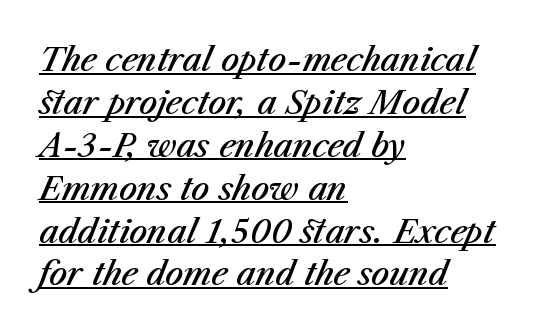
The image shows 32 px semibold type, italic (leaning right); set left-aligned, normal line spacing (1.34x), normal letter spacing, underlined; medium stroke contrast and a medium x-height.
